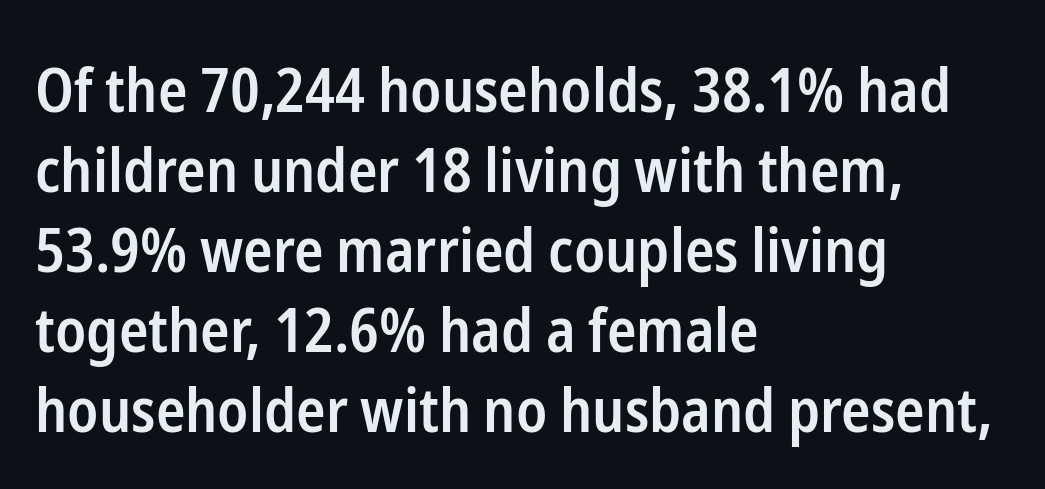
Q: Is the text bold? A: Semi-bold.
Q: Is the text italic (slanted)? A: No, it is upright.
Q: Is the typeface a serif or a sans-serif typeface? A: Sans-serif.
Q: Is the text underlined? A: No.
Q: How is the paragraph aligned? A: Left-aligned.
Q: Is the spacing between letters normal or unusually wide? A: Normal.
Q: Is the spacing between lines tight, normal or loose? A: Normal.
Q: Width (condensed, normal, or wide)? A: Condensed.
Q: Stroke contrast? A: Low.
Q: x-height? A: Medium.
Q: Monospaced? A: No.
